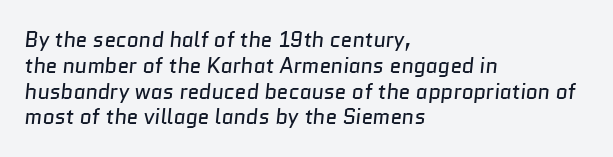
The foot of each line stays bare and open. The characters are drawn with everyday or finer stroke widths. Letter spacing: default. Line beginnings align vertically; line endings do not.
